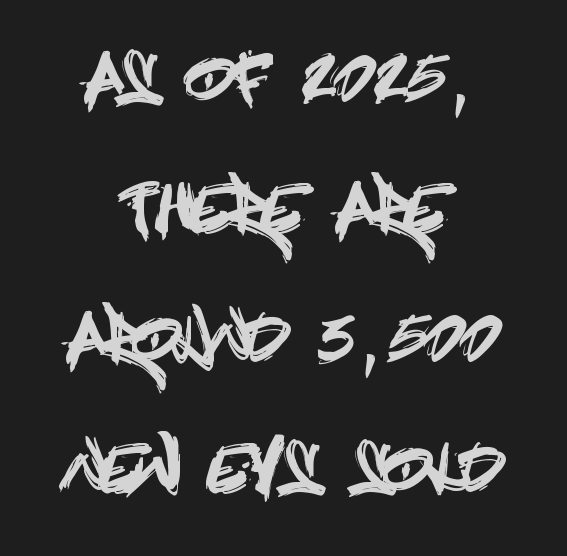
The image shows 64 px condensed sans-serif type; set centered, loose line spacing (2.03x), normal letter spacing, not underlined; a large x-height.
